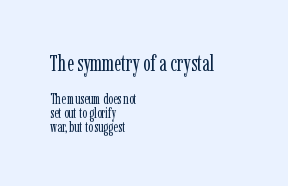
The image shows 22 px text type, upright; set left-aligned, tight line spacing (1.0x), normal letter spacing, not underlined; the first (top) block is 1.57x larger.
